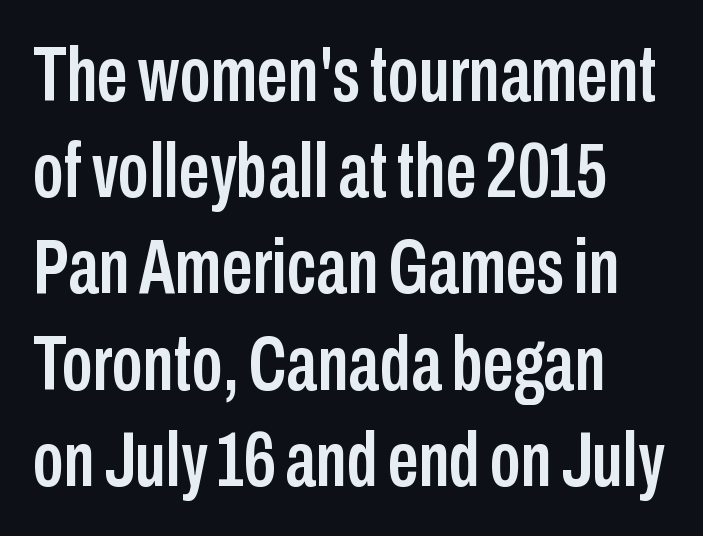
The string is rendered with underlining switched off. Evenly set lines give the paragraph a standard silhouette. Look at the tracking — it's just the regular setting, nothing added. Posture: straight, roman, zero tilt. Layout note: lines flush left.
